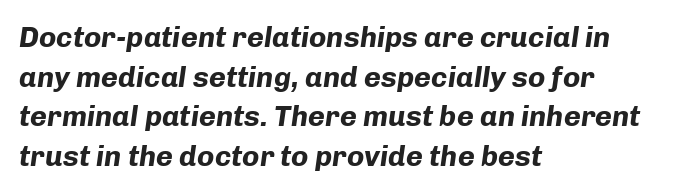
Visually the block forms a straight wall on the left and a jagged coastline on the right. Proportional: the letters do not fall into vertical columns. Bold? Absolutely — the strokes are thick and heavy. Letter spacing: default. Evenly set lines give the paragraph a standard silhouette. The axis of the letterforms is tilted away from vertical.
